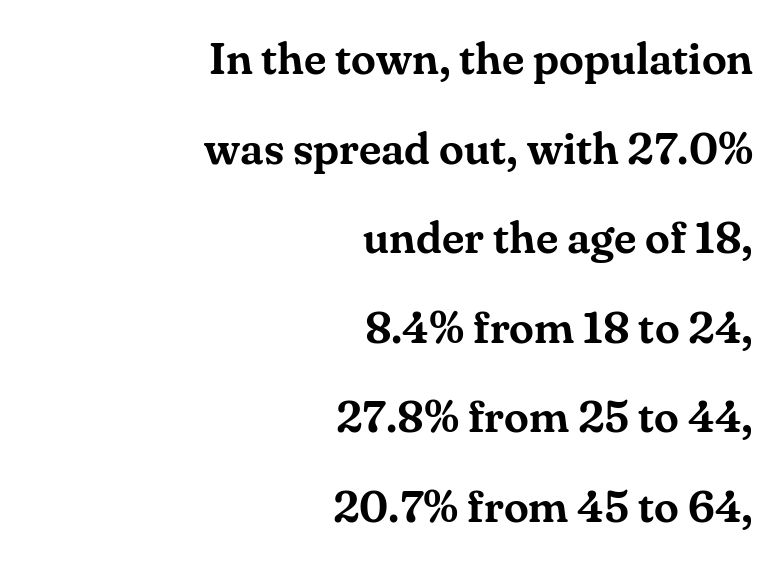
{"serif": "yes", "italic": "no", "width": "normal", "stroke_contrast": "medium", "x_height": "small", "monospaced": "no", "underline": "no", "align": "right", "line_spacing": "loose", "line_spacing_ratio": 1.99, "letter_spacing": "normal", "letter_spacing_em": 0.0, "glyph_px": 45}
